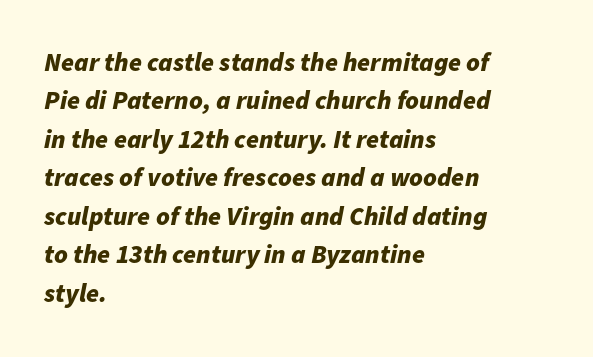
{"italic": "yes", "lean": "right", "slant_degrees": 11, "bold": "yes", "underline": "no", "align": "left", "line_spacing": "normal", "line_spacing_ratio": 1.48, "letter_spacing": "normal", "letter_spacing_em": 0.0, "glyph_px": 26}
